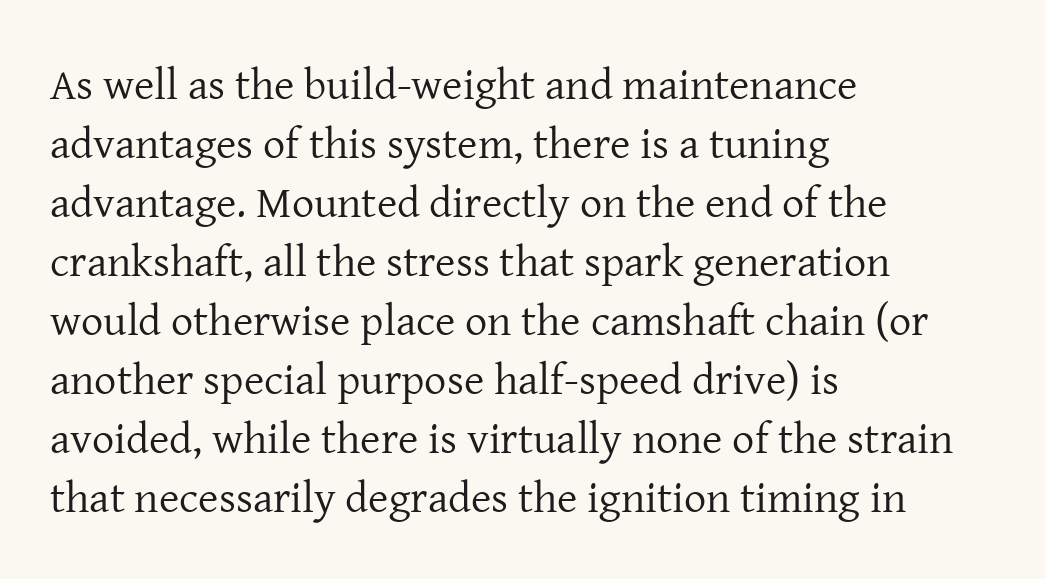
{"serif": "yes", "italic": "no", "bold": "no", "weight": "regular", "width": "normal", "stroke_contrast": "low", "x_height": "medium", "monospaced": "no", "underline": "no", "align": "left", "line_spacing": "normal", "line_spacing_ratio": 1.34, "letter_spacing": "normal", "letter_spacing_em": 0.0, "glyph_px": 44}
